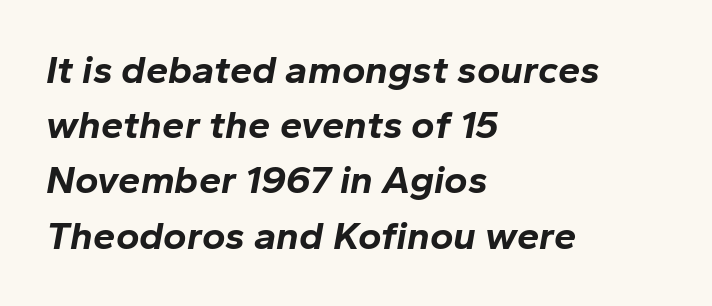
{"italic": "yes", "lean": "right", "slant_degrees": 10, "bold": "yes", "weight": "bold", "width": "normal", "stroke_contrast": "low", "x_height": "medium", "monospaced": "no", "underline": "no", "align": "left", "line_spacing": "normal", "line_spacing_ratio": 1.38, "letter_spacing": "normal", "letter_spacing_em": 0.0, "glyph_px": 40}
